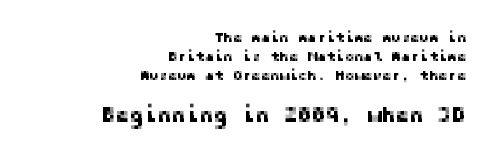
The image shows 21 px text type, upright; set right-aligned, normal line spacing (1.37x), normal letter spacing, not underlined; the second (bottom) block is 1.5x larger.
